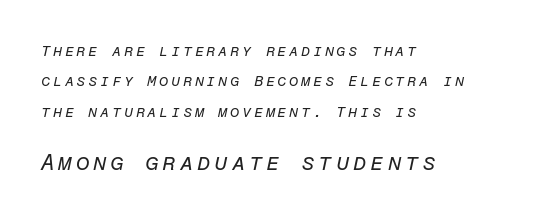
The image shows 22 px text type, italic (leaning right); set left-aligned, loose line spacing (2.02x), not underlined; the second (bottom) block is 1.47x larger.
